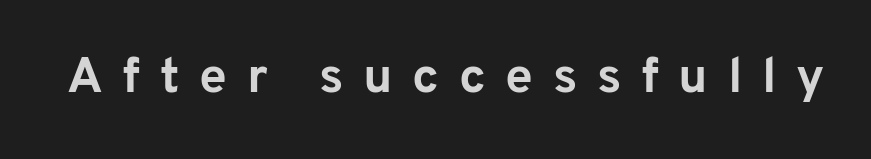
The image shows 50 px bold sans-serif type, upright; set unusually wide letter spacing (+0.39 em), not underlined; low stroke contrast and a medium x-height.
